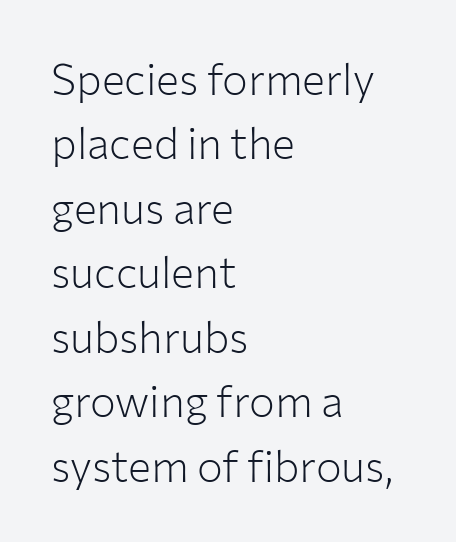
Q: Is the text bold? A: No.
Q: Is the text italic (slanted)? A: No, it is upright.
Q: Is the typeface a serif or a sans-serif typeface? A: Sans-serif.
Q: Is the text underlined? A: No.
Q: How is the paragraph aligned? A: Left-aligned.
Q: Is the spacing between letters normal or unusually wide? A: Normal.
Q: Is the spacing between lines tight, normal or loose? A: Normal.
Q: Width (condensed, normal, or wide)? A: Normal.
Q: Stroke contrast? A: Low.
Q: x-height? A: Medium.
Q: Monospaced? A: No.
